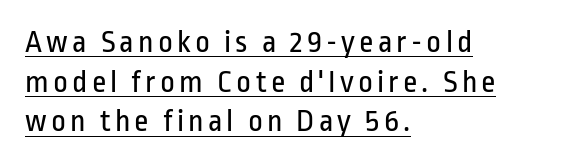
The image shows 32 px regular-weight, condensed sans-serif type, upright; set left-aligned, line spacing 1.24x, underlined; low stroke contrast and a medium x-height.
